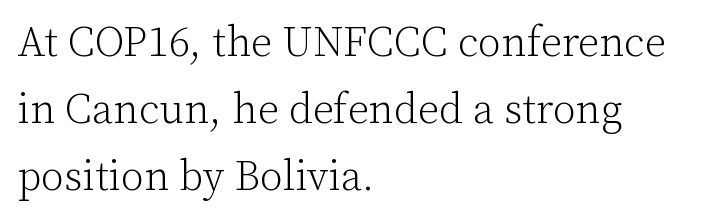
The image shows 42 px light serif type, upright; set left-aligned, normal line spacing (1.6x), normal letter spacing, not underlined; low stroke contrast and a medium x-height.
